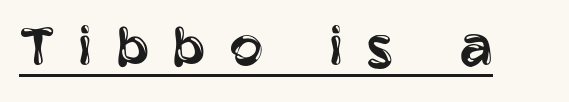
The image shows 63 px regular-weight, condensed sans-serif type, upright; set unusually wide letter spacing (+0.37 em), underlined; low stroke contrast and a large x-height.
